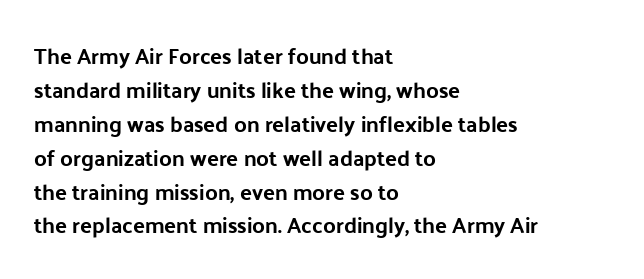
Q: Is the text italic (slanted)? A: No, it is upright.
Q: Is the text underlined? A: No.
Q: How is the paragraph aligned? A: Left-aligned.
Q: Is the spacing between letters normal or unusually wide? A: Normal.
Q: Is the spacing between lines tight, normal or loose? A: Normal.
